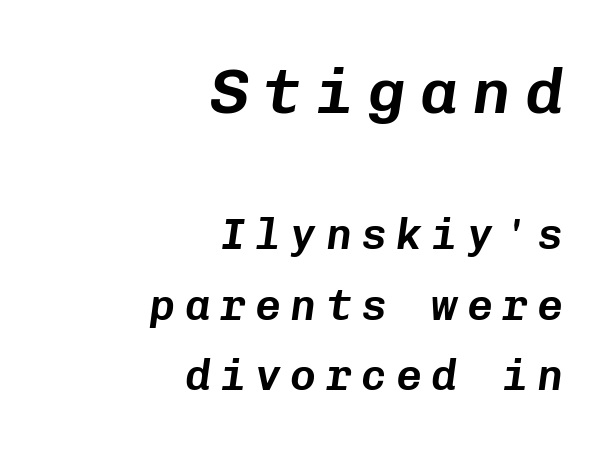
{"italic": "yes", "lean": "right", "slant_degrees": 8, "width": "normal", "stroke_contrast": "low", "x_height": "medium", "monospaced": "yes", "underline": "no", "align": "right", "line_spacing": "normal", "line_spacing_ratio": 1.64, "letter_spacing": "wide", "letter_spacing_em": 0.22, "larger_block": "first", "size_ratio": 1.49, "glyph_px": 64}
